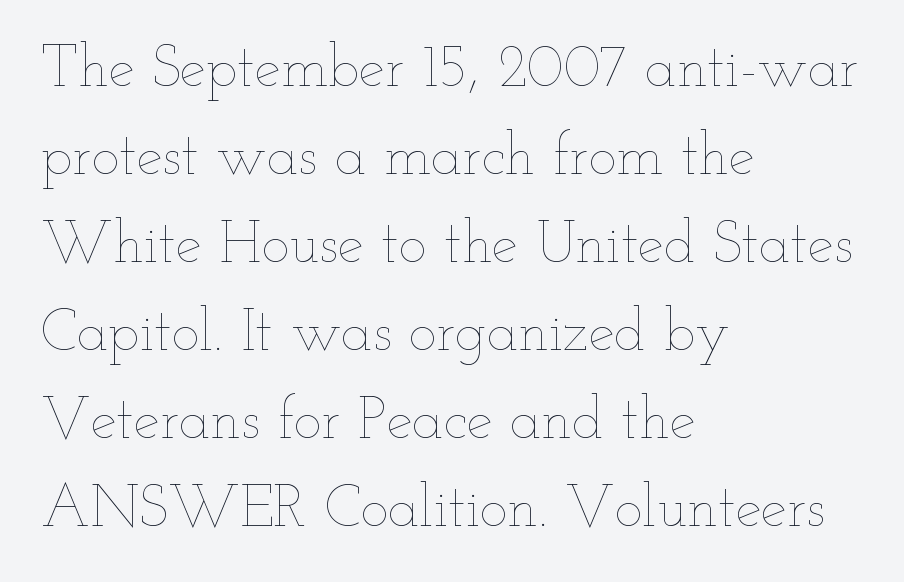
The letters advance in unequal steps, a hallmark of proportional type. A quiet, ordinary-to-light weight characterises the typeface. Horizontal bands of white between lines are of average thickness. Posture: upright roman.
